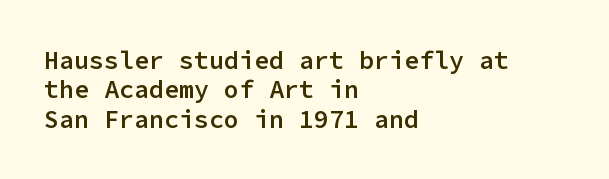
The strokes are fattened partway — semibold, not bold. The baseline area is clear. This sample is left-justified, so line endings fall wherever the words run out. Posture: upright roman. There is no visible air inserted between adjacent glyphs.
